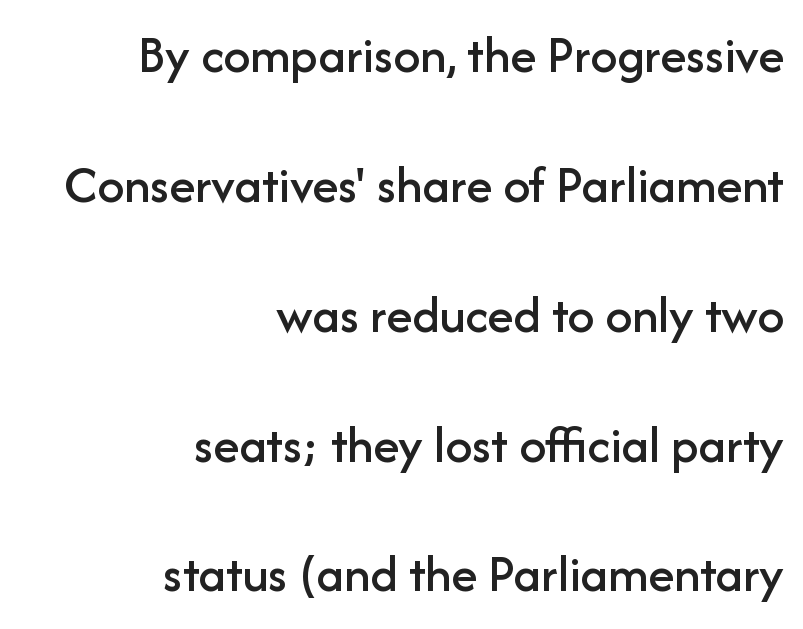
Q: Is the text italic (slanted)? A: No, it is upright.
Q: Is the typeface a serif or a sans-serif typeface? A: Sans-serif.
Q: Is the text underlined? A: No.
Q: How is the paragraph aligned? A: Right-aligned.
Q: Is the spacing between letters normal or unusually wide? A: Normal.
Q: Is the spacing between lines tight, normal or loose? A: Loose.
Q: Width (condensed, normal, or wide)? A: Normal.
Q: Stroke contrast? A: Low.
Q: x-height? A: Medium.
Q: Monospaced? A: No.
